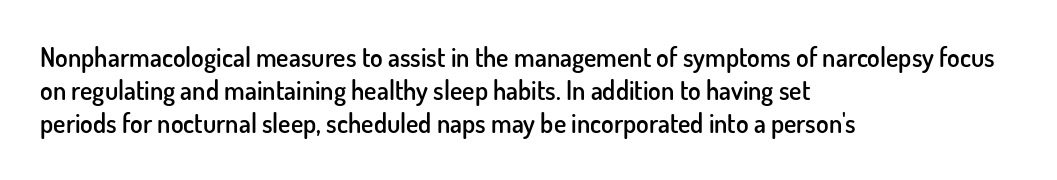
{"italic": "no", "bold": "semi", "underline": "no", "align": "left", "line_spacing": "normal", "line_spacing_ratio": 1.26, "letter_spacing": "normal", "letter_spacing_em": 0.0, "glyph_px": 26}
